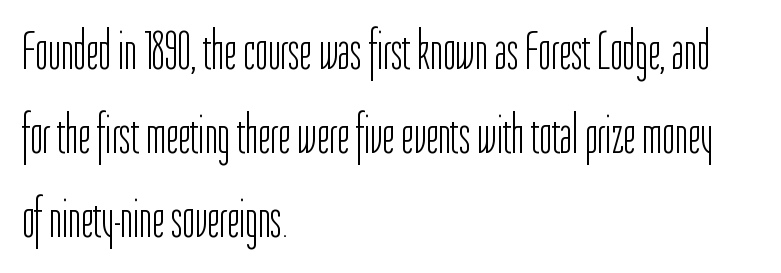
The letters stand straight up with perfectly vertical stems. Has an underline been added? It has not. No heavy texture on the line: the type isn't bold. Does the leading feel generous? No, just average. The rendering keeps characters at their native spacing. The lines are quadded left.
